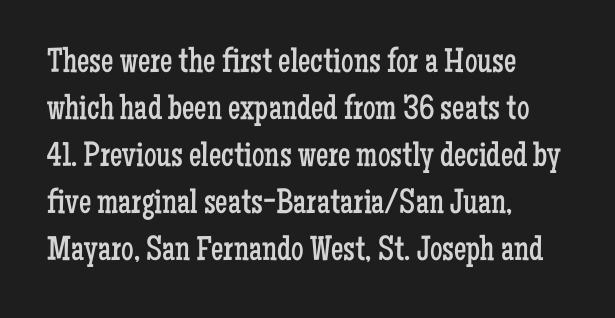
The image shows 35 px regular-weight, condensed serif type, upright; set left-aligned, normal line spacing (1.34x), normal letter spacing, not underlined; low stroke contrast and a medium x-height.
